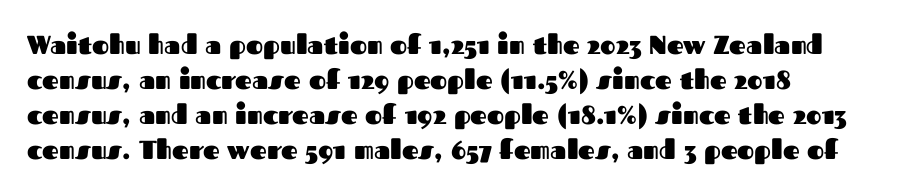
This sample uses an upright cut, with every glyph sitting square on the baseline. The face used here is rendered with its standard letterfit. On the weight axis this lands at bold, roughly 700. Anything drawn beneath the words? Only blank space. Quick note: interline space is typical.
